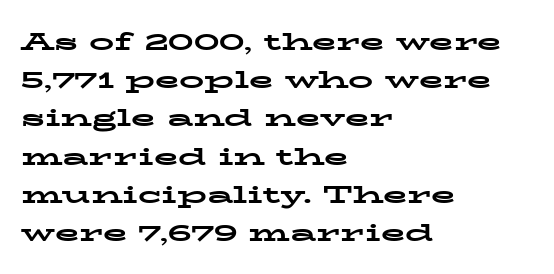
{"italic": "no", "bold": "yes", "underline": "no", "align": "left", "line_spacing": "normal", "line_spacing_ratio": 1.53, "letter_spacing": "normal", "letter_spacing_em": 0.0, "glyph_px": 25}
